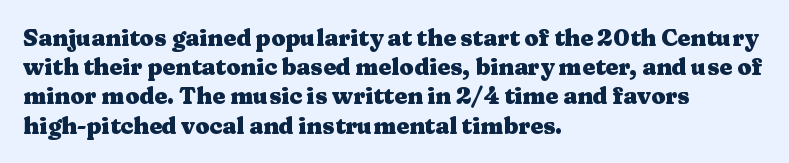
{"italic": "no", "bold": "yes", "underline": "no", "align": "left", "line_spacing": "normal", "line_spacing_ratio": 1.27, "letter_spacing": "normal", "letter_spacing_em": 0.0, "glyph_px": 23}
